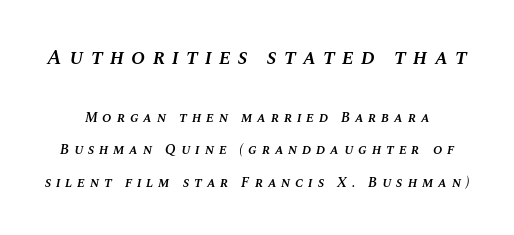
The designer dialed line spacing up above the default. These lines carry some extra weight — a demibold, not a full bold. Descender tails drop into unmarked territory. Designer's note — italics engaged. Between one letter and the next there's a generous, obvious gap. Type size steps down from the first block to the second.
